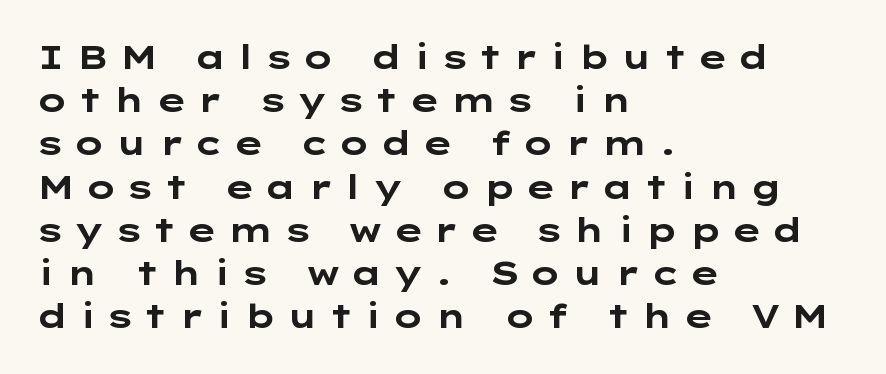
{"serif": "no", "italic": "no", "bold": "yes", "weight": "bold", "width": "wide", "stroke_contrast": "low", "x_height": "medium", "underline": "no", "align": "left", "line_spacing": "normal", "line_spacing_ratio": 1.31, "letter_spacing": "wide", "letter_spacing_em": 0.28, "glyph_px": 33}
